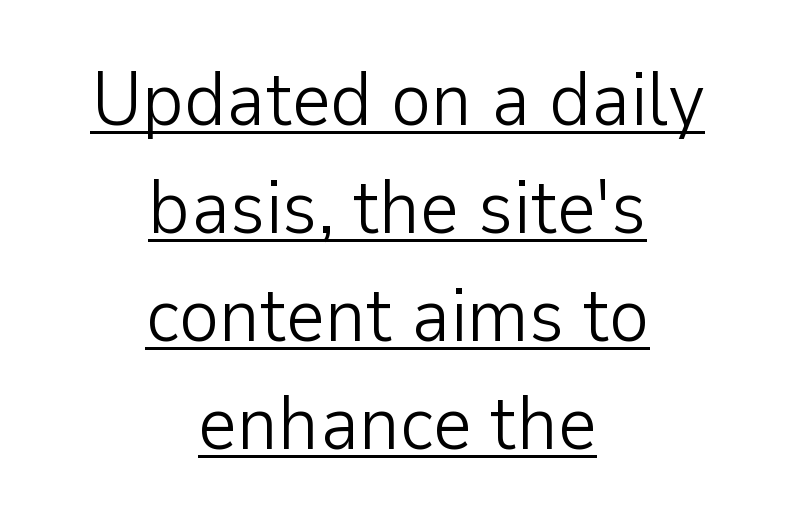
Short note: letters normally spaced. Unlike a traditional serif, this face leaves its strokes unadorned. Leading matches the norm, producing a regular column. Looks like regular typesetting: each glyph gets only the width it needs. Is there an underline? Yes — a line sits under the letters.
